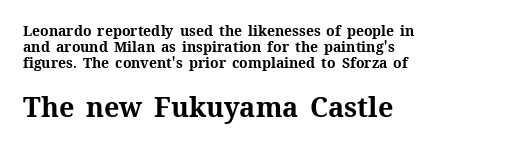
Q: Is the text bold? A: Yes.
Q: Is the text italic (slanted)? A: No, it is upright.
Q: Is the text underlined? A: No.
Q: How is the paragraph aligned? A: Left-aligned.
Q: Is the spacing between letters normal or unusually wide? A: Normal.
Q: Is the spacing between lines tight, normal or loose? A: Tight.
Q: Which block of text is set in a larger size, the first (top) or the second (bottom)? A: The second (bottom) one.
